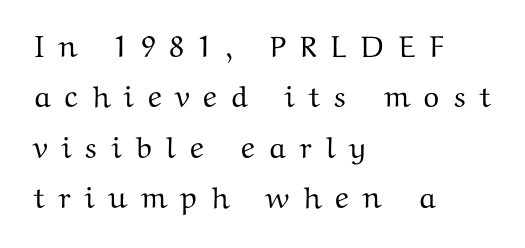
The image shows 30 px wide serif type, upright; set left-aligned, normal line spacing (1.68x), unusually wide letter spacing (+0.43 em), not underlined; medium stroke contrast and a medium x-height.
